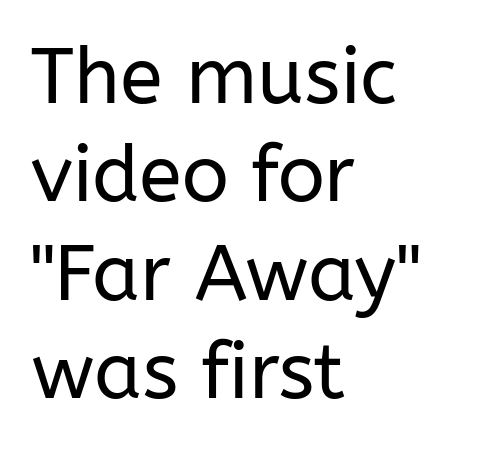
Q: Is the text bold? A: No.
Q: Is the text italic (slanted)? A: No, it is upright.
Q: Is the typeface a serif or a sans-serif typeface? A: Sans-serif.
Q: Is the text underlined? A: No.
Q: How is the paragraph aligned? A: Left-aligned.
Q: Is the spacing between letters normal or unusually wide? A: Normal.
Q: Is the spacing between lines tight, normal or loose? A: Normal.
Q: Width (condensed, normal, or wide)? A: Normal.
Q: Stroke contrast? A: Low.
Q: x-height? A: Medium.
Q: Monospaced? A: No.
